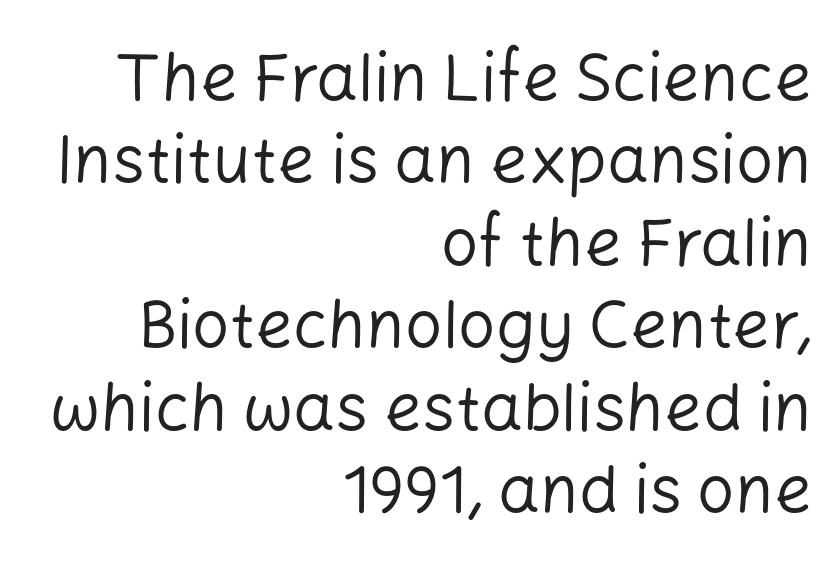
{"serif": "no", "italic": "no", "bold": "no", "weight": "regular", "width": "normal", "stroke_contrast": "low", "x_height": "medium", "monospaced": "no", "underline": "no", "align": "right", "line_spacing": "normal", "line_spacing_ratio": 1.25, "letter_spacing": "normal", "letter_spacing_em": 0.0, "glyph_px": 66}
